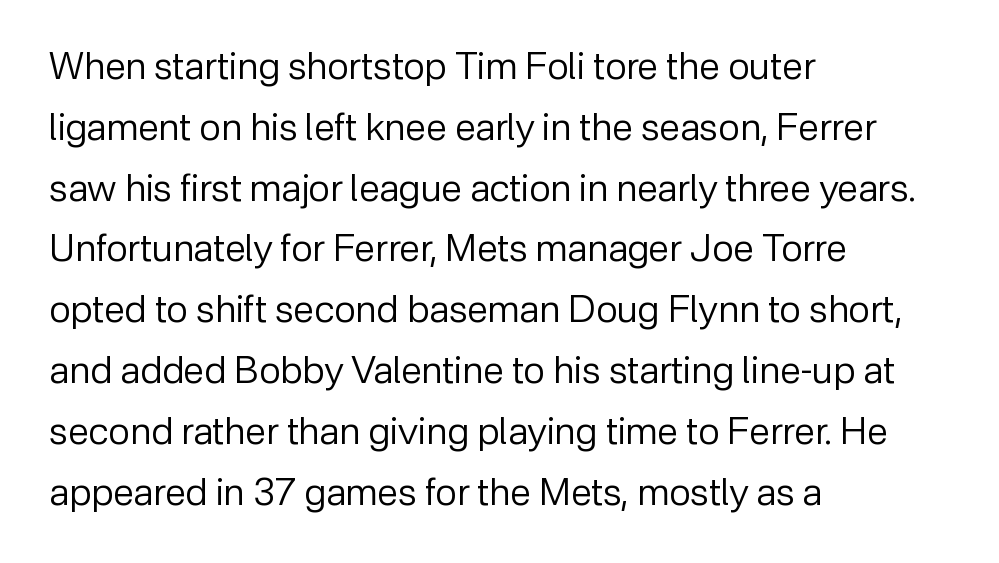
What's the leading like? Ordinary, nothing unusual. Spacing verdict: proportional, widths tailored to each character. Words appear dense and cohesive because spacing is normal. This is roman type, the default non-slanted kind.
